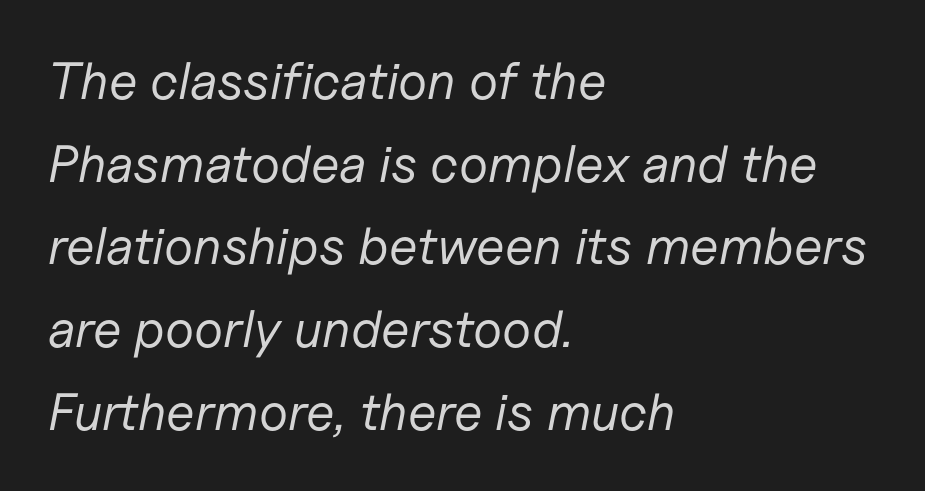
This sample has the flowing, uneven cadence of proportional lettering. You can tell it's italic because the verticals aren't actually vertical. Quick note: interline space is typical. The characters are drawn with everyday or finer stroke widths. The letters sit at their default tracking, neither squeezed nor spread. Each line starts at the same left margin while the right side varies.
